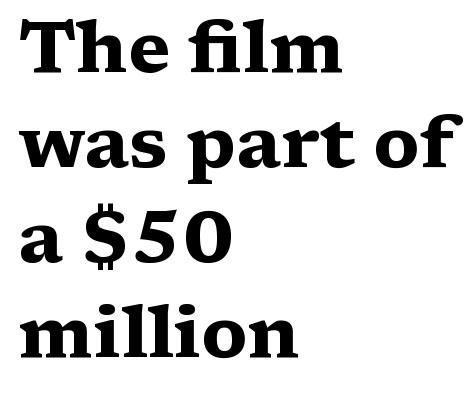
Q: Is the text bold? A: Yes.
Q: Is the text italic (slanted)? A: No, it is upright.
Q: Is the typeface a serif or a sans-serif typeface? A: Serif.
Q: Is the text underlined? A: No.
Q: How is the paragraph aligned? A: Left-aligned.
Q: Is the spacing between letters normal or unusually wide? A: Normal.
Q: Is the spacing between lines tight, normal or loose? A: Normal.
Q: Width (condensed, normal, or wide)? A: Wide.
Q: Stroke contrast? A: Medium.
Q: x-height? A: Medium.
Q: Monospaced? A: No.
